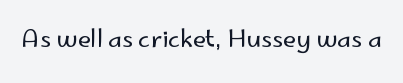
{"italic": "no", "bold": "no", "underline": "no", "letter_spacing": "normal", "letter_spacing_em": 0.0, "glyph_px": 24}
